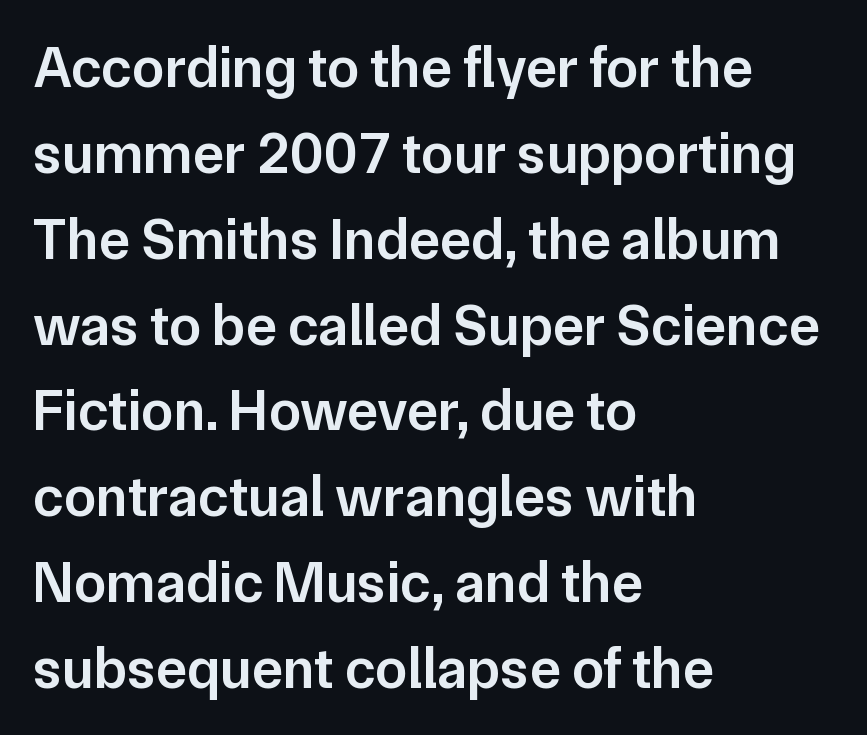
Q: Is the text bold? A: Semi-bold.
Q: Is the text italic (slanted)? A: No, it is upright.
Q: Is the typeface a serif or a sans-serif typeface? A: Sans-serif.
Q: Is the text underlined? A: No.
Q: How is the paragraph aligned? A: Left-aligned.
Q: Is the spacing between letters normal or unusually wide? A: Normal.
Q: Is the spacing between lines tight, normal or loose? A: Normal.
Q: Width (condensed, normal, or wide)? A: Normal.
Q: Stroke contrast? A: Low.
Q: x-height? A: Medium.
Q: Monospaced? A: No.
